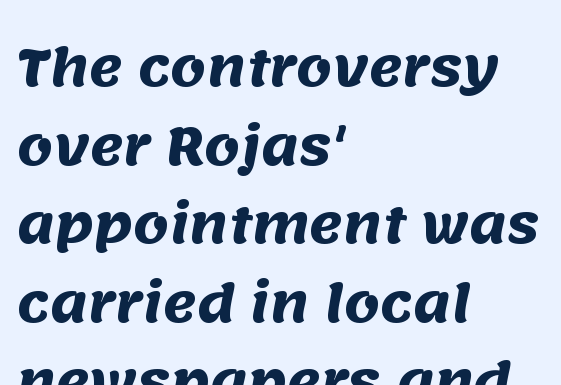
Summary of weight: heavy, a full bold. Underline: absent. Each letter's strokes conclude bluntly, with no projecting serifs. Line starts are locked; line ends wander. The line texture is even and compact thanks to regular tracking.
